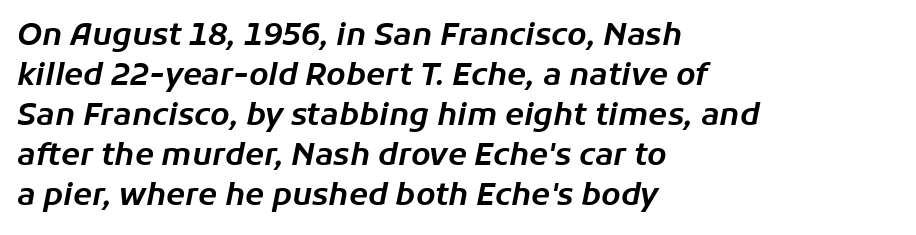
Q: Is the text italic (slanted)? A: Yes, it leans right by about 11 degrees.
Q: Is the text underlined? A: No.
Q: How is the paragraph aligned? A: Left-aligned.
Q: Is the spacing between letters normal or unusually wide? A: Normal.
Q: Is the spacing between lines tight, normal or loose? A: Normal.
Q: Width (condensed, normal, or wide)? A: Normal.
Q: Stroke contrast? A: Low.
Q: x-height? A: Medium.
Q: Monospaced? A: No.
